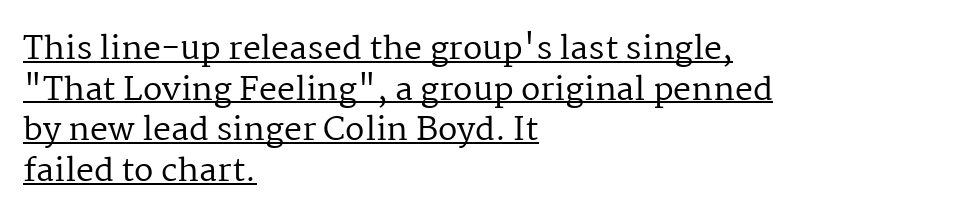
A classic flush-left, rag-right setting is used for this passage. Proportional: the letters do not fall into vertical columns. Reading down the column, the eye jumps a familiar distance to each next line. The string is rendered with underlining switched on. Look at the bottom of the vertical strokes: they flare into serifs here.
